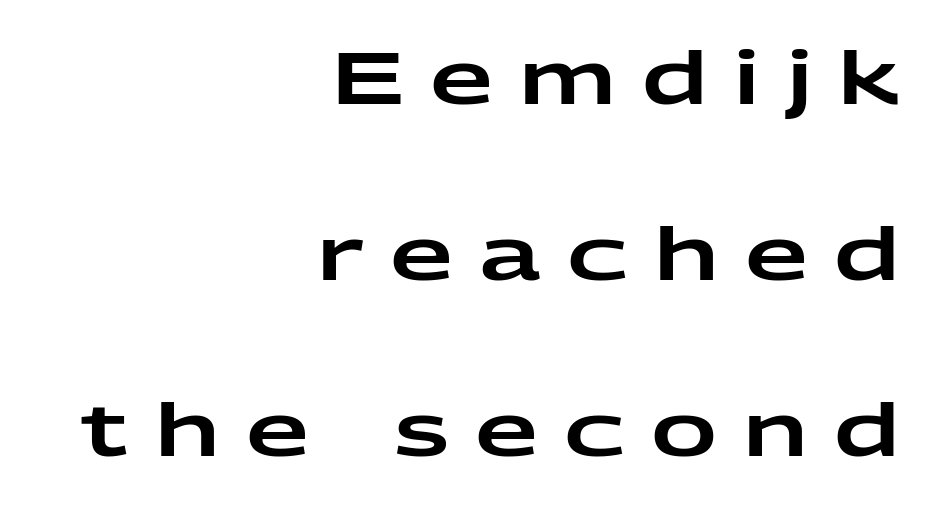
The image shows 73 px wide sans-serif type, upright; set right-aligned, loose line spacing (2.41x), unusually wide letter spacing (+0.36 em), not underlined; low stroke contrast and a medium x-height.
